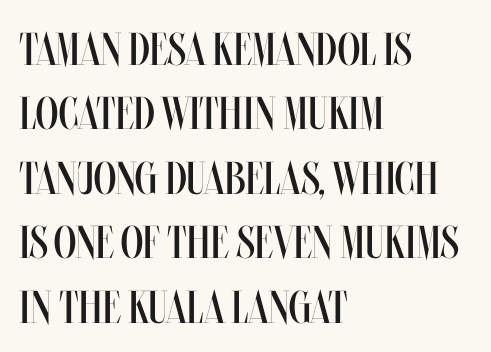
{"italic": "no", "bold": "no", "weight": "regular", "width": "condensed", "stroke_contrast": "medium", "x_height": "large", "monospaced": "no", "underline": "no", "align": "left", "line_spacing": "normal", "line_spacing_ratio": 1.4, "letter_spacing": "normal", "letter_spacing_em": 0.0, "glyph_px": 46}
